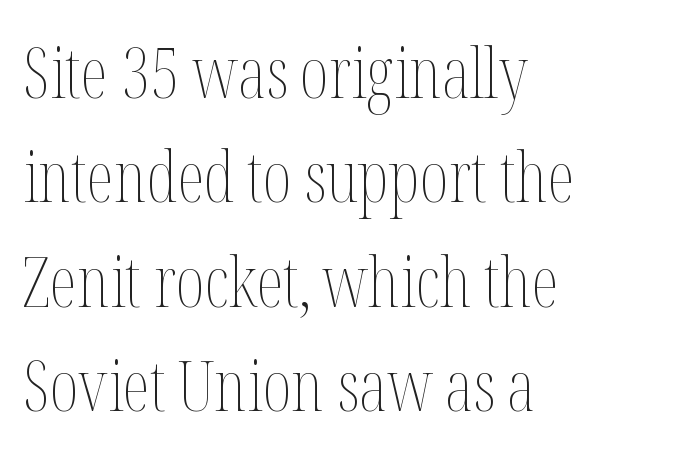
{"italic": "no", "bold": "no", "weight": "thin", "width": "condensed", "stroke_contrast": "medium", "x_height": "medium", "monospaced": "no", "underline": "no", "align": "left", "line_spacing": "normal", "line_spacing_ratio": 1.49, "letter_spacing": "normal", "letter_spacing_em": 0.0, "glyph_px": 70}
